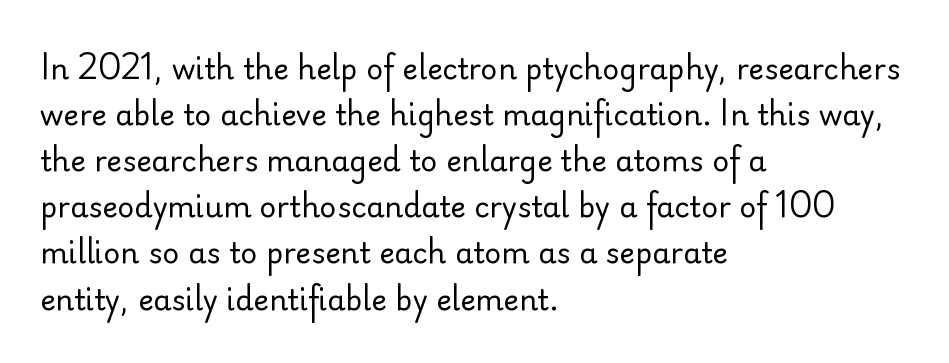
The image shows 29 px regular-weight sans-serif type, upright; set left-aligned, normal line spacing (1.59x), normal letter spacing, not underlined; low stroke contrast and a small x-height.
